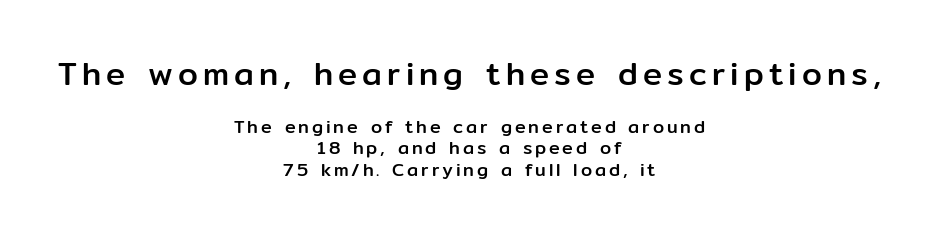
The image shows 32 px sans-serif type, upright; set centered, line spacing 1.19x, not underlined; the first (top) block is 1.78x larger; low stroke contrast and a medium x-height.
